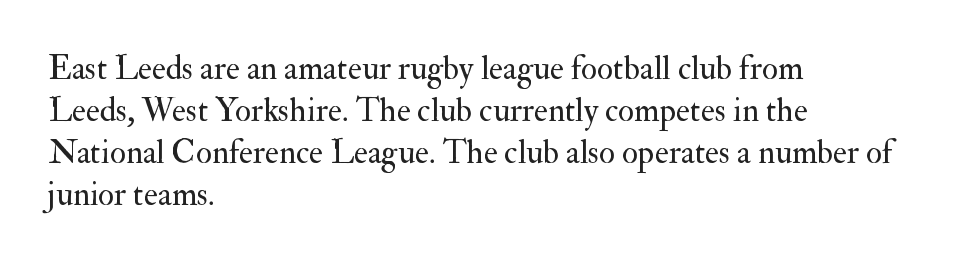
The leading is moderate, giving the passage an even texture. The typeface has the unassuming heft of standard copy or less. Tracking here is standard; glyphs follow each other at the usual distance. Ascenders rise straight up at ninety degrees.
